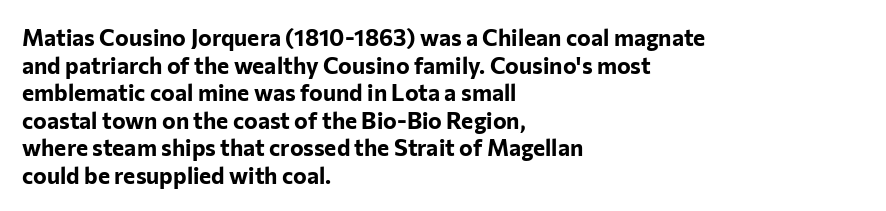
{"italic": "no", "bold": "yes", "underline": "no", "align": "left", "line_spacing_ratio": 1.2, "letter_spacing": "normal", "letter_spacing_em": 0.0, "glyph_px": 23}
